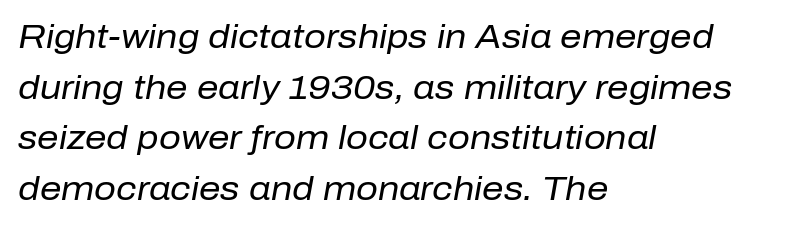
Q: Is the text bold? A: No.
Q: Is the text italic (slanted)? A: Yes, it leans right by about 10 degrees.
Q: Is the text underlined? A: No.
Q: How is the paragraph aligned? A: Left-aligned.
Q: Is the spacing between letters normal or unusually wide? A: Normal.
Q: Is the spacing between lines tight, normal or loose? A: Normal.
Q: Width (condensed, normal, or wide)? A: Normal.
Q: Stroke contrast? A: Low.
Q: x-height? A: Medium.
Q: Monospaced? A: No.
